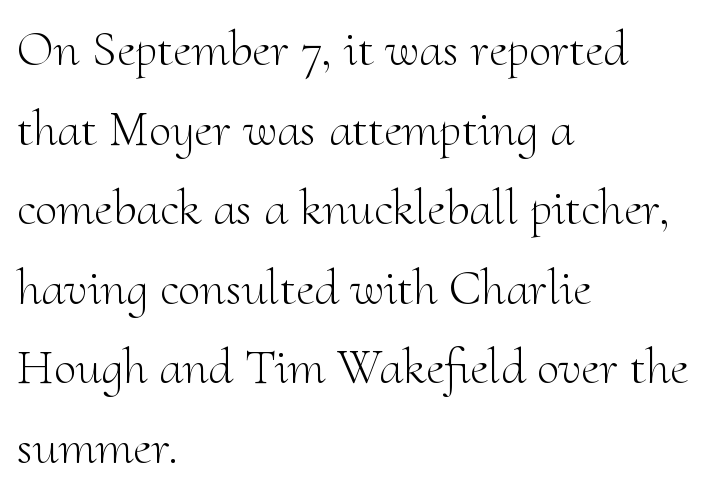
The image shows 51 px light serif type, upright; set left-aligned, normal line spacing (1.56x), normal letter spacing, not underlined; medium stroke contrast and a small x-height.
